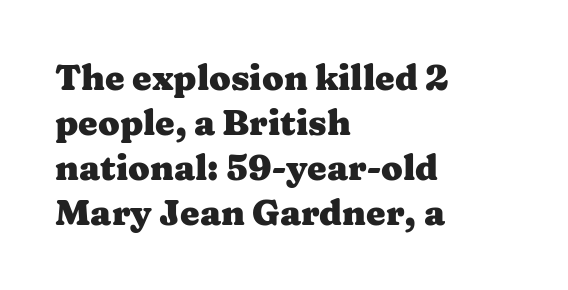
The image shows 35 px heavy, wide serif type, upright; set left-aligned, normal line spacing (1.29x), normal letter spacing, not underlined; medium stroke contrast and a medium x-height.
